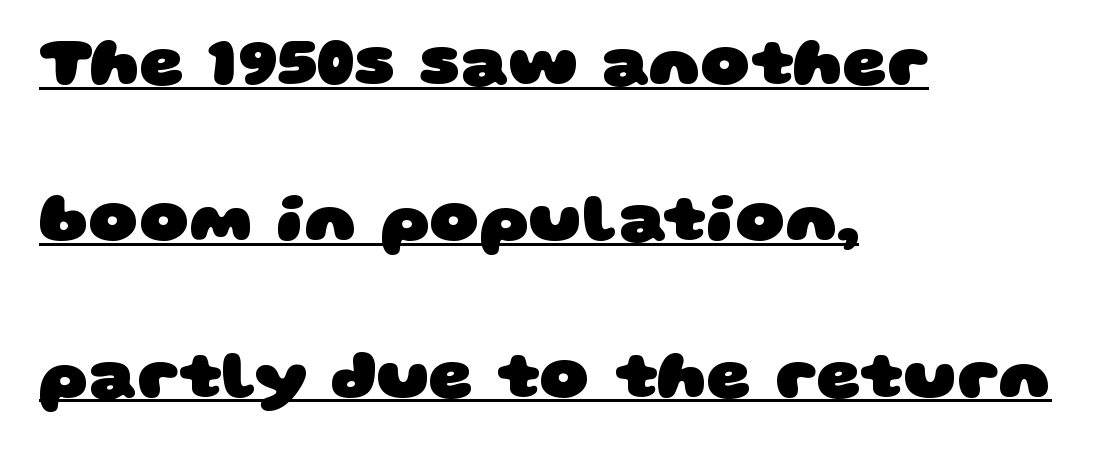
{"serif": "no", "bold": "yes", "weight": "heavy", "width": "wide", "stroke_contrast": "low", "x_height": "large", "monospaced": "no", "underline": "yes", "align": "left", "line_spacing": "loose", "line_spacing_ratio": 2.3, "letter_spacing": "normal", "letter_spacing_em": 0.0, "glyph_px": 68}
